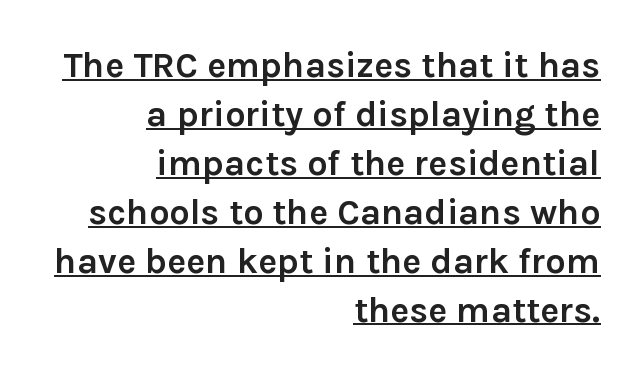
Q: Is the text bold? A: Yes.
Q: Is the text italic (slanted)? A: No, it is upright.
Q: Is the typeface a serif or a sans-serif typeface? A: Sans-serif.
Q: Is the text underlined? A: Yes.
Q: How is the paragraph aligned? A: Right-aligned.
Q: Is the spacing between letters normal or unusually wide? A: Normal.
Q: Is the spacing between lines tight, normal or loose? A: Normal.
Q: Width (condensed, normal, or wide)? A: Normal.
Q: Stroke contrast? A: Low.
Q: x-height? A: Medium.
Q: Monospaced? A: No.
